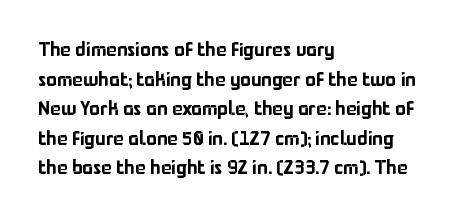
{"italic": "no", "underline": "no", "align": "left", "line_spacing": "normal", "line_spacing_ratio": 1.48, "letter_spacing": "normal", "letter_spacing_em": 0.0, "glyph_px": 20}
